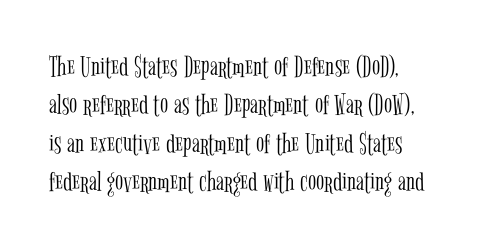
Q: Is the text bold? A: No.
Q: Is the text italic (slanted)? A: No, it is upright.
Q: Is the typeface a serif or a sans-serif typeface? A: Serif.
Q: Is the text underlined? A: No.
Q: Is the spacing between letters normal or unusually wide? A: Normal.
Q: Is the spacing between lines tight, normal or loose? A: Normal.
Q: Width (condensed, normal, or wide)? A: Condensed.
Q: Stroke contrast? A: Low.
Q: x-height? A: Medium.
Q: Monospaced? A: No.
